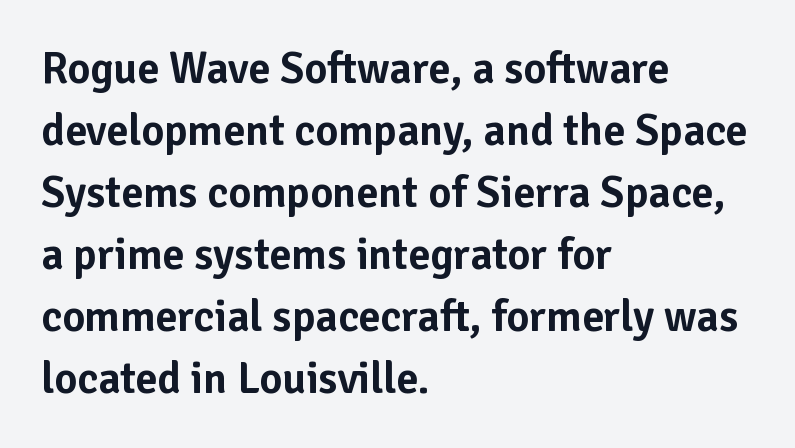
The image shows 44 px sans-serif type, upright; set left-aligned, normal line spacing (1.41x), normal letter spacing, not underlined; low stroke contrast and a medium x-height.
